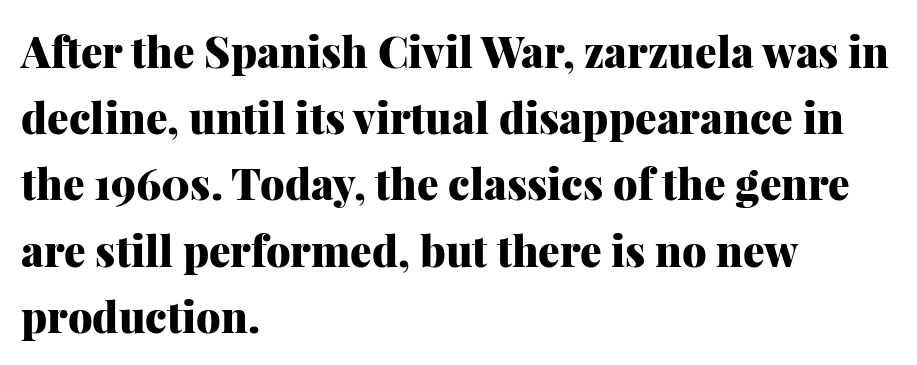
Q: Is the text bold? A: Yes.
Q: Is the text italic (slanted)? A: No, it is upright.
Q: Is the typeface a serif or a sans-serif typeface? A: Serif.
Q: Is the text underlined? A: No.
Q: How is the paragraph aligned? A: Left-aligned.
Q: Is the spacing between letters normal or unusually wide? A: Normal.
Q: Is the spacing between lines tight, normal or loose? A: Normal.
Q: Width (condensed, normal, or wide)? A: Normal.
Q: Stroke contrast? A: Medium.
Q: x-height? A: Medium.
Q: Monospaced? A: No.
